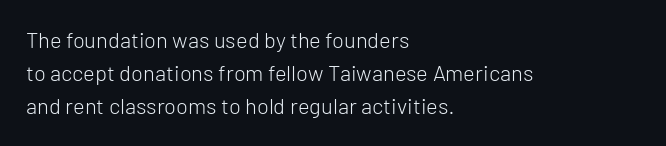
Descender tails drop into unmarked territory. Vertically, the passage feels balanced, rows spaced as you'd expect. The typesetter chose a ragged-right arrangement here. The typography opts for an upright posture over an oblique one. The rendering keeps characters at their native spacing. Stroke mass is kept to a normal reading level or below.
